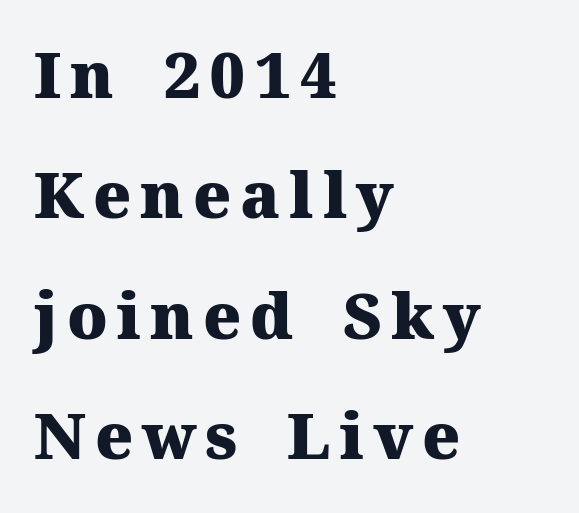
{"serif": "yes", "italic": "no", "bold": "yes", "weight": "heavy", "width": "normal", "stroke_contrast": "medium", "x_height": "medium", "monospaced": "no", "underline": "no", "align": "left", "line_spacing_ratio": 1.88, "glyph_px": 64}
